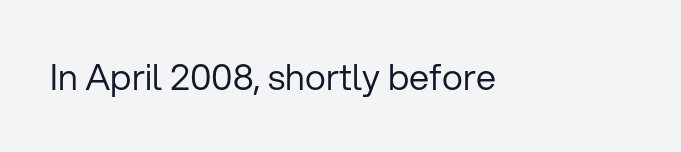
{"serif": "no", "italic": "no", "bold": "no", "weight": "regular", "width": "normal", "stroke_contrast": "low", "x_height": "medium", "monospaced": "no", "underline": "no", "letter_spacing": "normal", "letter_spacing_em": 0.0, "glyph_px": 36}
